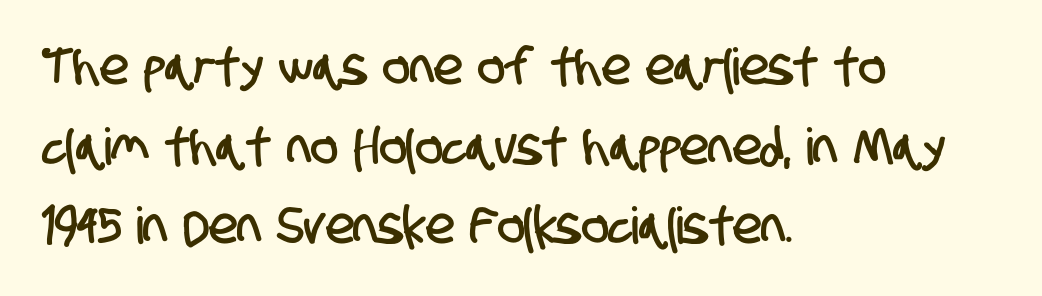
Evenly set lines give the paragraph a standard silhouette. Honestly, the letter spacing is just normal — you wouldn't notice it. The text was rendered using a sans face with plain stroke endings. Varying glyph widths throughout — classic text-font behaviour. Clear beneath every line of the passage. This sample is left-justified, so line endings fall wherever the words run out.
